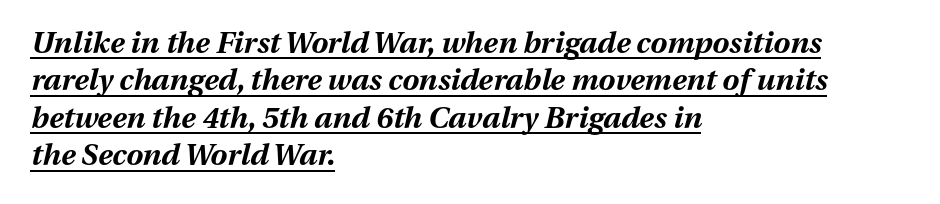
Q: Is the text bold? A: Yes.
Q: Is the text italic (slanted)? A: Yes, it leans right by about 13 degrees.
Q: Is the text underlined? A: Yes.
Q: How is the paragraph aligned? A: Left-aligned.
Q: Is the spacing between letters normal or unusually wide? A: Normal.
Q: Is the spacing between lines tight, normal or loose? A: Normal.
Q: Width (condensed, normal, or wide)? A: Normal.
Q: Stroke contrast? A: Medium.
Q: x-height? A: Medium.
Q: Monospaced? A: No.
